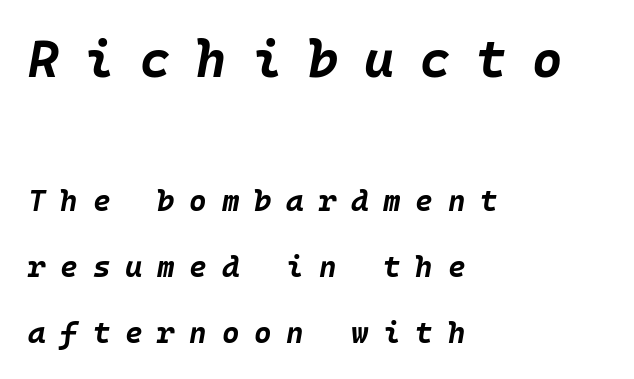
Q: Is the text bold? A: Yes.
Q: Is the text italic (slanted)? A: Yes, it leans right by about 10 degrees.
Q: Is the text underlined? A: No.
Q: How is the paragraph aligned? A: Left-aligned.
Q: Is the spacing between letters normal or unusually wide? A: Unusually wide.
Q: Is the spacing between lines tight, normal or loose? A: Loose.
Q: Which block of text is set in a larger size, the first (top) or the second (bottom)? A: The first (top) one.
Q: Width (condensed, normal, or wide)? A: Normal.
Q: Stroke contrast? A: Low.
Q: x-height? A: Large.
